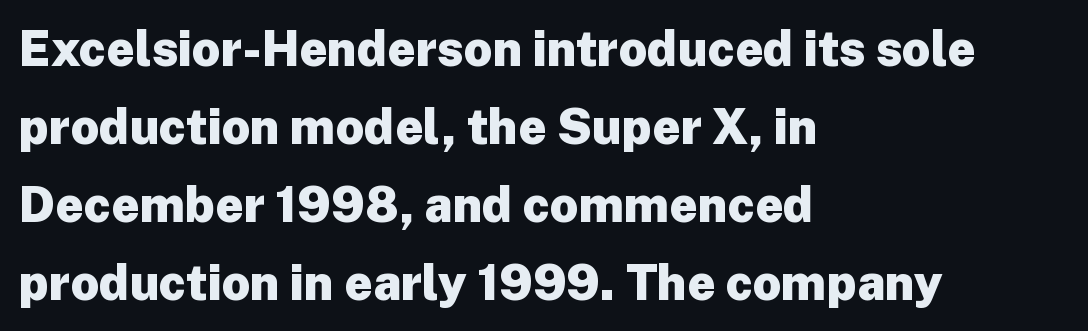
The image shows 49 px heavy sans-serif type, upright; set left-aligned, normal line spacing (1.59x), normal letter spacing, not underlined; low stroke contrast and a medium x-height.
